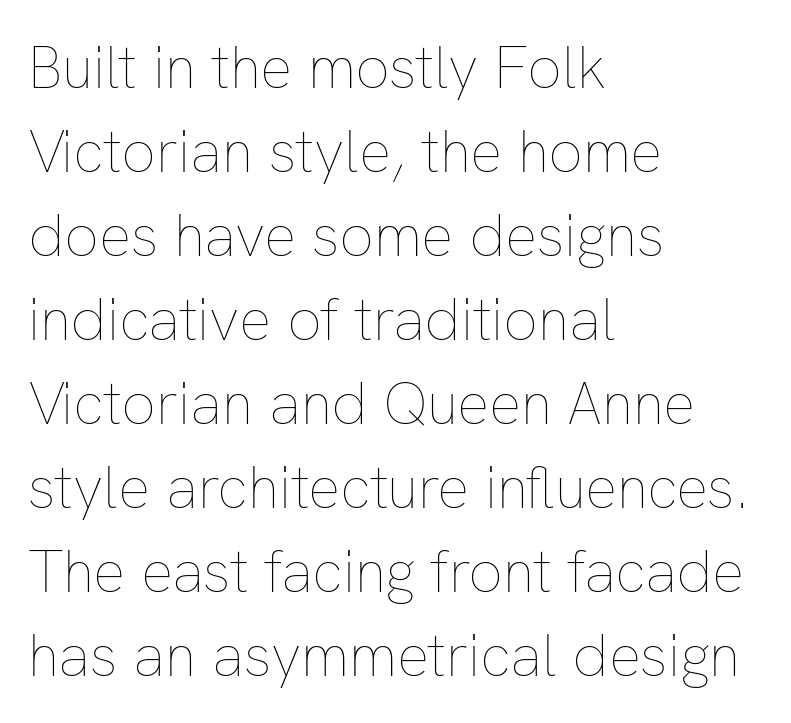
{"italic": "no", "bold": "no", "weight": "thin", "width": "normal", "stroke_contrast": "low", "x_height": "medium", "monospaced": "no", "underline": "no", "align": "left", "line_spacing": "normal", "line_spacing_ratio": 1.4, "letter_spacing": "normal", "letter_spacing_em": 0.0, "glyph_px": 60}
